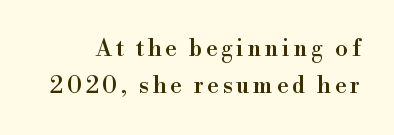
Q: Is the text italic (slanted)? A: No, it is upright.
Q: Is the text underlined? A: No.
Q: Is the spacing between lines tight, normal or loose? A: Normal.
